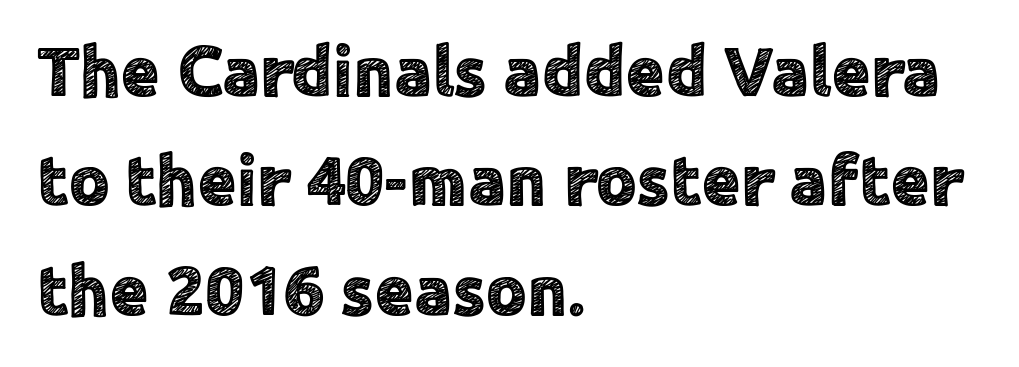
Q: Is the text italic (slanted)? A: No, it is upright.
Q: Is the typeface a serif or a sans-serif typeface? A: Sans-serif.
Q: Is the text underlined? A: No.
Q: How is the paragraph aligned? A: Left-aligned.
Q: Is the spacing between letters normal or unusually wide? A: Normal.
Q: Is the spacing between lines tight, normal or loose? A: Normal.
Q: Width (condensed, normal, or wide)? A: Normal.
Q: x-height? A: Medium.
Q: Monospaced? A: No.
